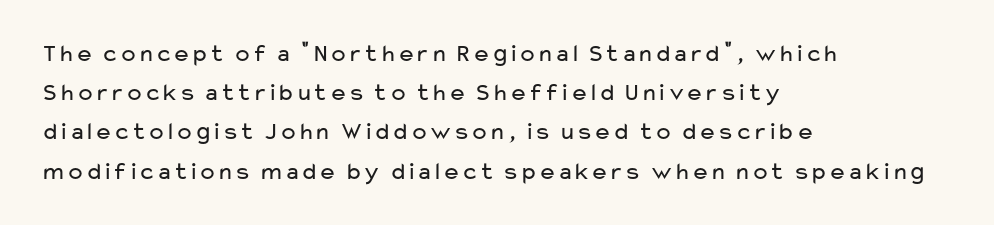
{"italic": "no", "bold": "no", "underline": "no", "align": "left", "line_spacing": "normal", "line_spacing_ratio": 1.57, "letter_spacing": "normal", "letter_spacing_em": 0.0, "glyph_px": 25}
